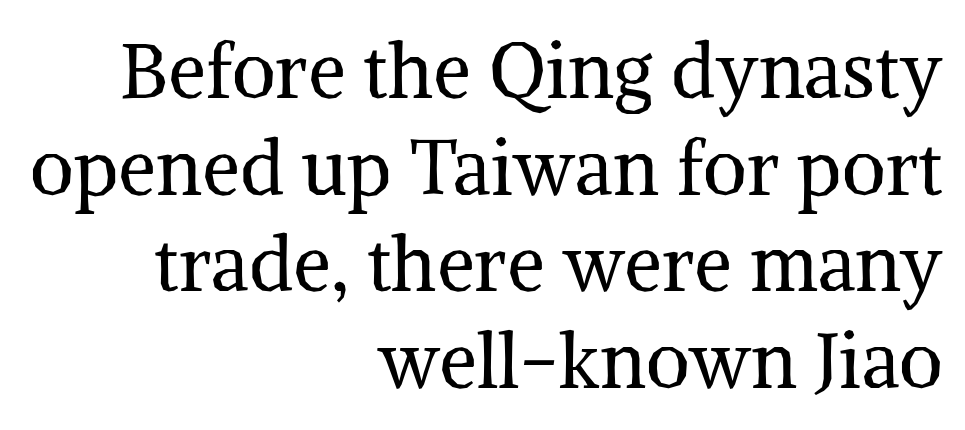
Q: Is the text bold? A: No.
Q: Is the text italic (slanted)? A: No, it is upright.
Q: Is the typeface a serif or a sans-serif typeface? A: Serif.
Q: Is the text underlined? A: No.
Q: How is the paragraph aligned? A: Right-aligned.
Q: Is the spacing between letters normal or unusually wide? A: Normal.
Q: Is the spacing between lines tight, normal or loose? A: Normal.
Q: Width (condensed, normal, or wide)? A: Normal.
Q: Stroke contrast? A: Medium.
Q: x-height? A: Medium.
Q: Monospaced? A: No.
